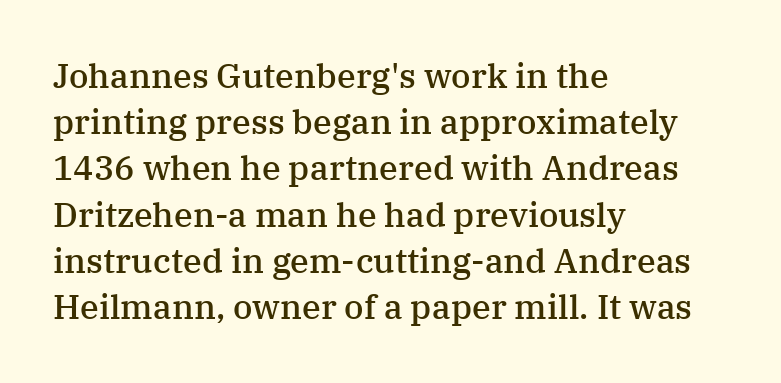
The image shows 34 px semibold serif type, upright; set left-aligned, normal line spacing (1.36x), normal letter spacing, not underlined; medium stroke contrast and a medium x-height.
